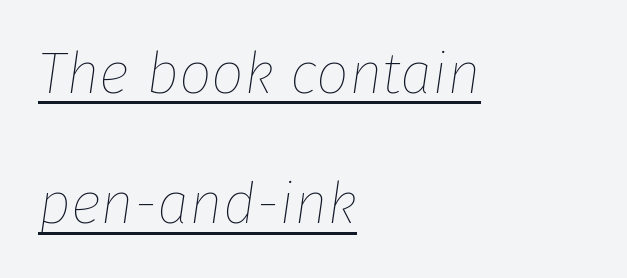
Nothing unusual about the tracking: characters are spaced as the font intends. Layout note: lines flush left. Quick note: italic. These glyphs show unthickened strokes, regular width or finer. Underlining? Definitely there.
